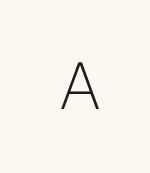
The image shows 63 px light sans-serif type, upright; set unusually wide letter spacing (+0.4 em), not underlined; low stroke contrast and a medium x-height.
